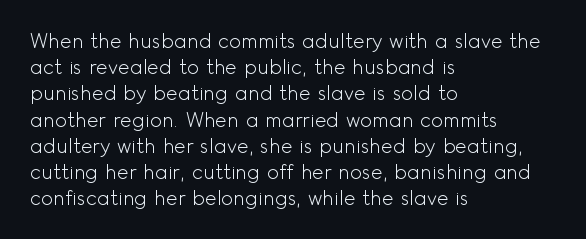
{"italic": "no", "bold": "no", "underline": "no", "align": "left", "line_spacing": "normal", "line_spacing_ratio": 1.31, "letter_spacing": "normal", "letter_spacing_em": 0.0, "glyph_px": 20}
